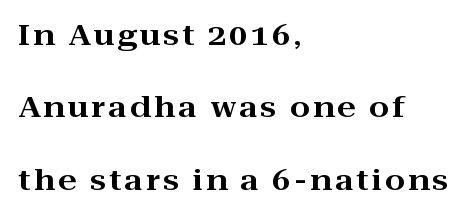
Q: Is the text italic (slanted)? A: No, it is upright.
Q: Is the typeface a serif or a sans-serif typeface? A: Serif.
Q: Is the text underlined? A: No.
Q: How is the paragraph aligned? A: Left-aligned.
Q: Is the spacing between lines tight, normal or loose? A: Loose.
Q: Width (condensed, normal, or wide)? A: Wide.
Q: Stroke contrast? A: High.
Q: x-height? A: Medium.
Q: Monospaced? A: No.
